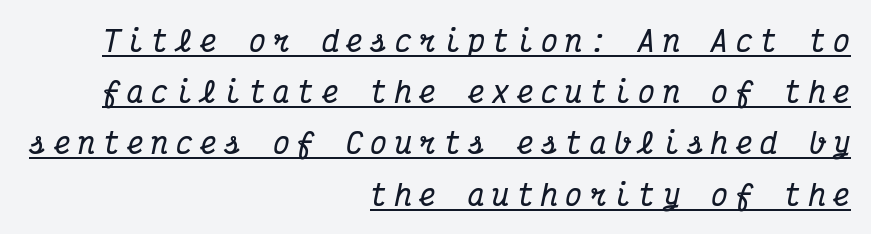
Q: Is the text bold? A: Yes.
Q: Is the text italic (slanted)? A: Yes, it leans right by about 12 degrees.
Q: Is the typeface a serif or a sans-serif typeface? A: Serif.
Q: Is the text underlined? A: Yes.
Q: How is the paragraph aligned? A: Right-aligned.
Q: Is the spacing between letters normal or unusually wide? A: Unusually wide.
Q: Width (condensed, normal, or wide)? A: Condensed.
Q: Stroke contrast? A: Medium.
Q: x-height? A: Medium.
Q: Monospaced? A: Yes.
